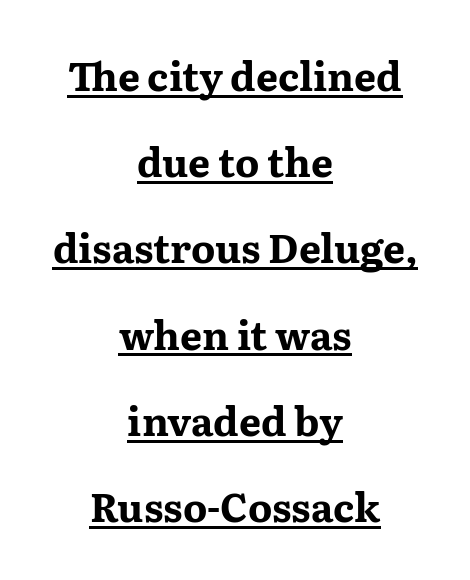
The image shows 39 px bold, wide serif type, upright; set centered, loose line spacing (2.21x), normal letter spacing, underlined; medium stroke contrast and a medium x-height.
